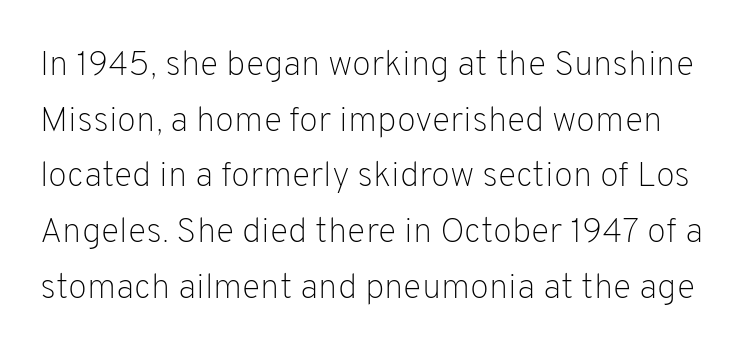
Q: Is the text bold? A: No.
Q: Is the text italic (slanted)? A: No, it is upright.
Q: Is the typeface a serif or a sans-serif typeface? A: Sans-serif.
Q: Is the text underlined? A: No.
Q: Is the spacing between letters normal or unusually wide? A: Normal.
Q: Is the spacing between lines tight, normal or loose? A: Normal.
Q: Width (condensed, normal, or wide)? A: Normal.
Q: Stroke contrast? A: Low.
Q: x-height? A: Medium.
Q: Monospaced? A: No.
